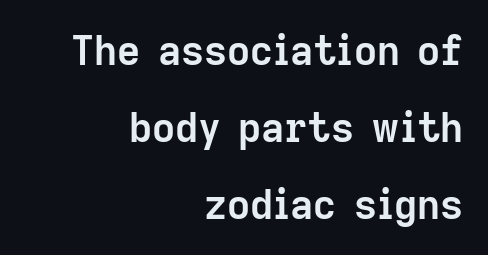
Airy leading. The specimen reads as upright at a glance. Does the weight exceed regular? Yes, all the way to bold. Spacing between characters is what you'd get straight out of the box. Unmarked baselines from the first word to the last.
